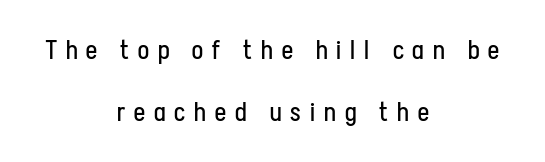
The image shows 26 px text type, upright; set centered, loose line spacing (2.38x), unusually wide letter spacing (+0.35 em), not underlined.
